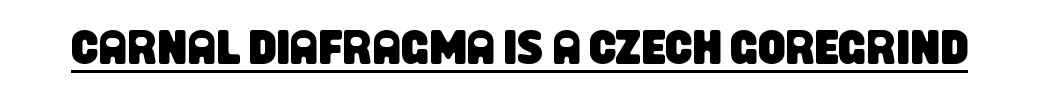
There is no visible air inserted between adjacent glyphs. Varying glyph widths throughout — classic text-font behaviour. The passage shown is typeset with a sans-serif family. A baseline rule has been typeset under these characters.
